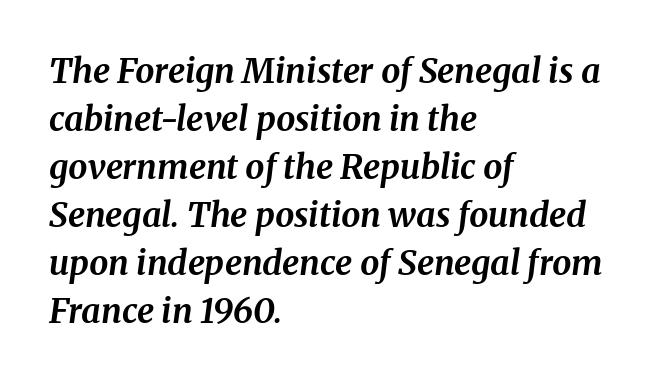
{"serif": "yes", "italic": "yes", "lean": "right", "slant_degrees": 8, "bold": "yes", "weight": "bold", "width": "normal", "stroke_contrast": "medium", "x_height": "medium", "monospaced": "no", "underline": "no", "align": "left", "line_spacing": "normal", "line_spacing_ratio": 1.41, "letter_spacing": "normal", "letter_spacing_em": 0.0, "glyph_px": 34}
